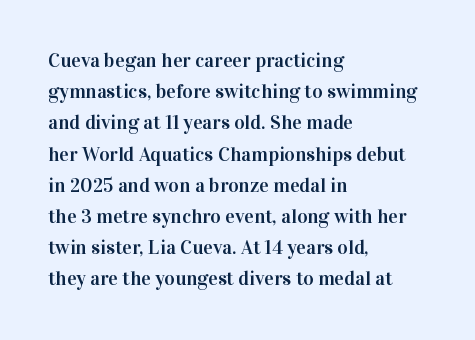
Q: Is the text italic (slanted)? A: No, it is upright.
Q: Is the text underlined? A: No.
Q: How is the paragraph aligned? A: Left-aligned.
Q: Is the spacing between letters normal or unusually wide? A: Normal.
Q: Is the spacing between lines tight, normal or loose? A: Normal.
